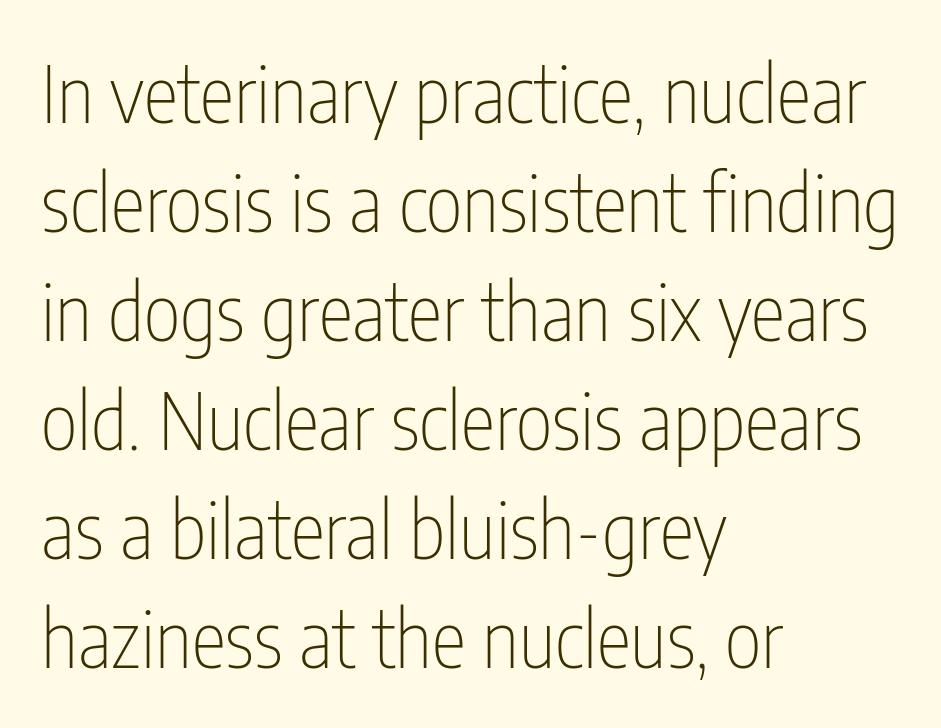
{"serif": "no", "italic": "no", "bold": "no", "weight": "thin", "width": "condensed", "stroke_contrast": "low", "x_height": "medium", "monospaced": "no", "underline": "no", "align": "left", "line_spacing": "normal", "line_spacing_ratio": 1.38, "letter_spacing": "normal", "letter_spacing_em": 0.0, "glyph_px": 79}
